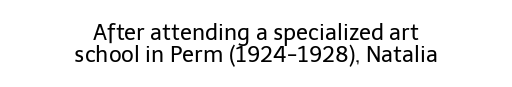
The strokes carry an ordinary text weight at most. The gaps between neighbouring characters are ordinary and unremarkable. Check under the words: just untouched page. Regarding leading, the lines here are crowded together. If you folded the block vertically in half, each line would mirror itself in length. The letters stand straight up with perfectly vertical stems.
